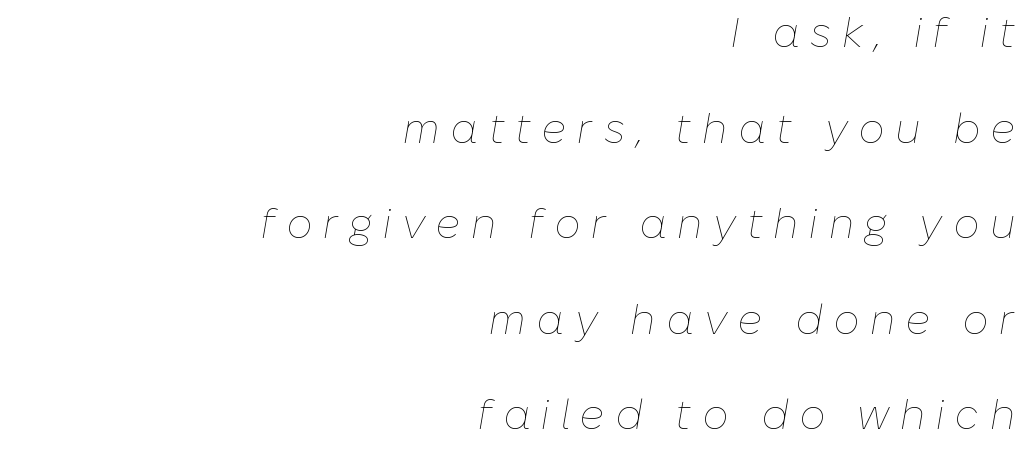
Q: Is the text bold? A: No.
Q: Is the text italic (slanted)? A: Yes, it leans right by about 10 degrees.
Q: Is the text underlined? A: No.
Q: How is the paragraph aligned? A: Right-aligned.
Q: Is the spacing between letters normal or unusually wide? A: Unusually wide.
Q: Is the spacing between lines tight, normal or loose? A: Loose.
Q: Width (condensed, normal, or wide)? A: Normal.
Q: Stroke contrast? A: Low.
Q: x-height? A: Medium.
Q: Monospaced? A: No.
